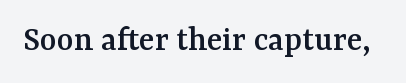
Nothing unusual about the tracking: characters are spaced as the font intends. The glyphs are unaccompanied by any horizontal stroke below them. Yep, those are serifs on the letters. The letters advance in unequal steps, a hallmark of proportional type. Nope, not italic — everything's standing straight.
